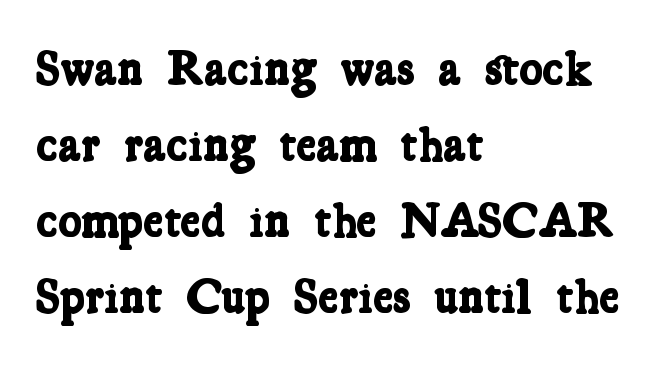
Here the designer chose a conventional face with non-uniform glyph widths. A student would call this left alignment; a typographer would say flush left, rag right. Are there feet on the stems? There are — it's a serif. The glyphs have the mass of a bold cut. Regular leading.
